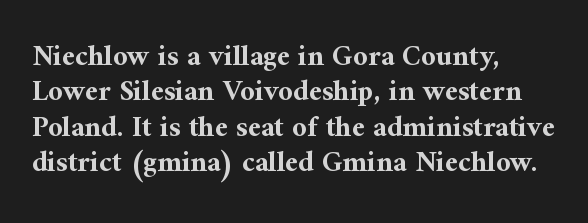
The image shows 29 px bold serif type, upright; set left-aligned, line spacing 1.22x, normal letter spacing, not underlined; medium stroke contrast and a medium x-height.
